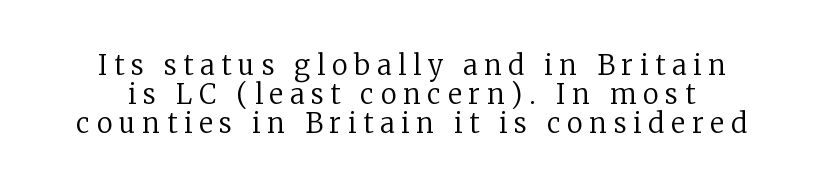
The image shows 27 px text type, upright; set tight line spacing (1.07x), unusually wide letter spacing (+0.25 em), not underlined.
